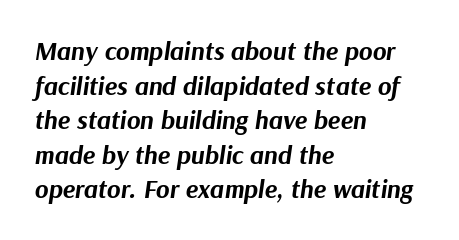
Layout note: lines flush left. Caption: standard tracking, unaltered. Caption: bold face, heavy strokes. The axis of the letterforms is tilted away from vertical.
